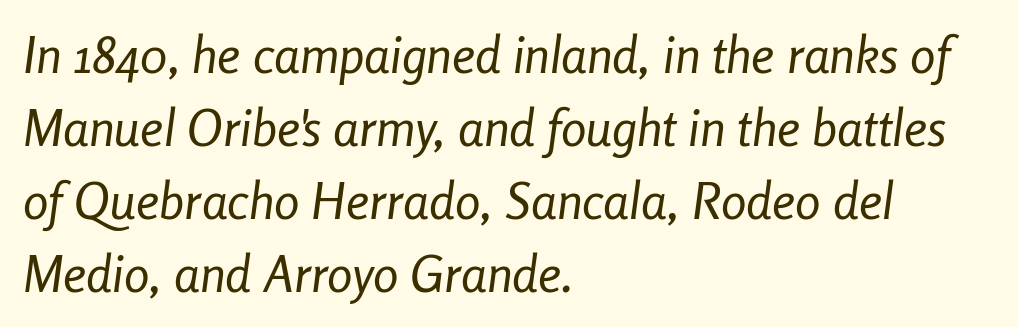
The image shows 51 px regular-weight, condensed type, italic (leaning right); set left-aligned, normal line spacing (1.43x), normal letter spacing, not underlined; low stroke contrast and a medium x-height.
